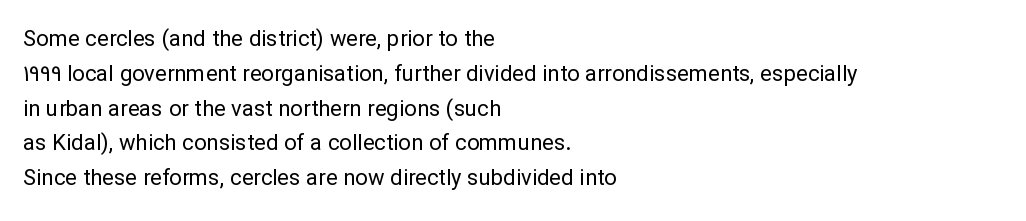
The image shows 22 px text type, upright; set left-aligned, normal line spacing (1.58x), normal letter spacing, not underlined.
